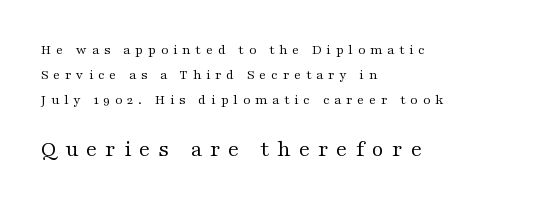
Q: Is the text bold? A: No.
Q: Is the text italic (slanted)? A: No, it is upright.
Q: Is the text underlined? A: No.
Q: How is the paragraph aligned? A: Left-aligned.
Q: Is the spacing between letters normal or unusually wide? A: Unusually wide.
Q: Which block of text is set in a larger size, the first (top) or the second (bottom)? A: The second (bottom) one.
